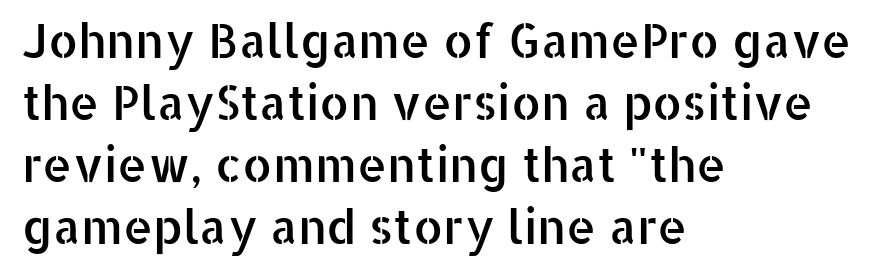
The image shows 47 px sans-serif type, upright; set left-aligned, normal line spacing (1.32x), normal letter spacing, not underlined; low stroke contrast and a medium x-height.
